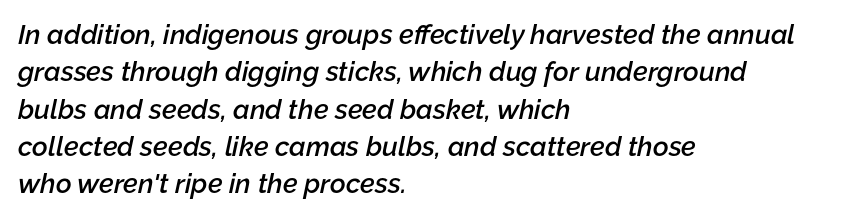
{"italic": "yes", "lean": "right", "slant_degrees": 12, "bold": "semi", "underline": "no", "align": "left", "line_spacing": "normal", "line_spacing_ratio": 1.38, "letter_spacing": "normal", "letter_spacing_em": 0.0, "glyph_px": 27}
